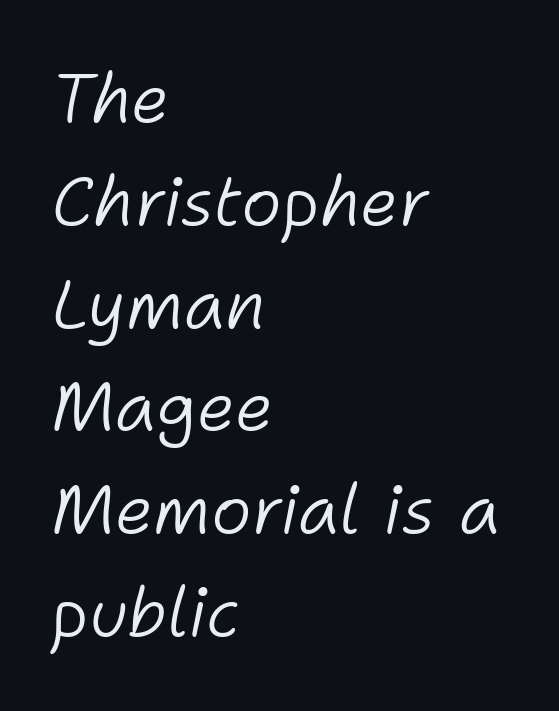
Quick note: italic. Students, observe: this is what conventionally led text looks like. The space beneath each line is pristine and unruled. The line texture is even and compact thanks to regular tracking. The compositor pushed each line to the left boundary. Spacing verdict: proportional, widths tailored to each character.
